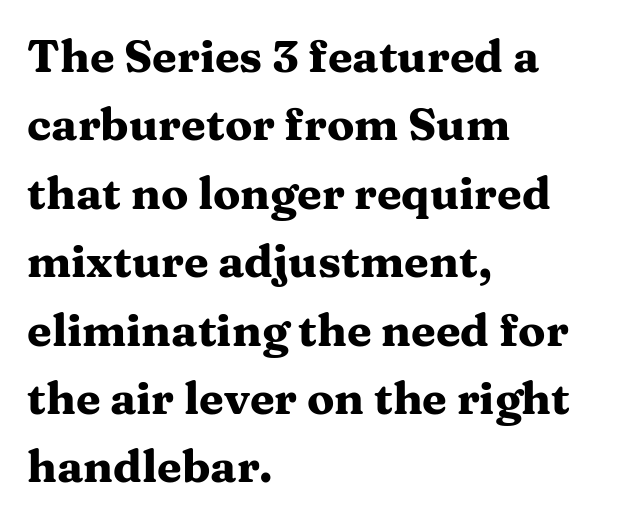
The image shows 45 px heavy, wide serif type, upright; set left-aligned, normal line spacing (1.52x), normal letter spacing, not underlined; medium stroke contrast and a medium x-height.
